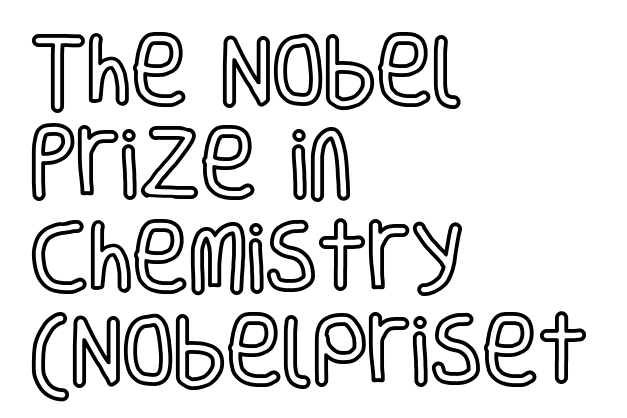
The image shows 76 px condensed type, upright; set left-aligned, line spacing 1.23x, normal letter spacing, not underlined; a large x-height.
